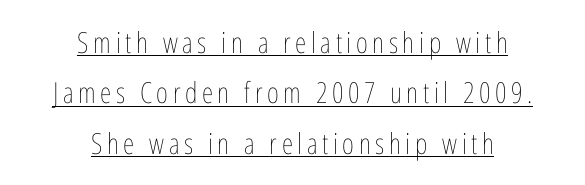
Q: Is the text bold? A: No.
Q: Is the text italic (slanted)? A: No, it is upright.
Q: Is the text underlined? A: Yes.
Q: How is the paragraph aligned? A: Centered.
Q: Width (condensed, normal, or wide)? A: Condensed.
Q: Stroke contrast? A: Low.
Q: x-height? A: Medium.
Q: Monospaced? A: No.
